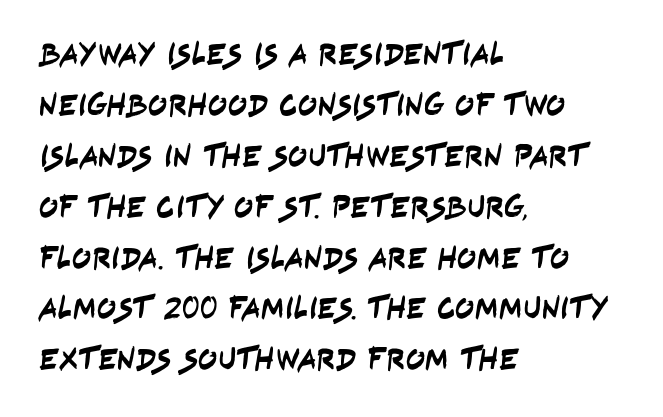
{"serif": "no", "width": "condensed", "stroke_contrast": "low", "x_height": "large", "monospaced": "no", "underline": "no", "align": "left", "line_spacing": "normal", "line_spacing_ratio": 1.59, "letter_spacing": "normal", "letter_spacing_em": 0.0, "glyph_px": 32}
